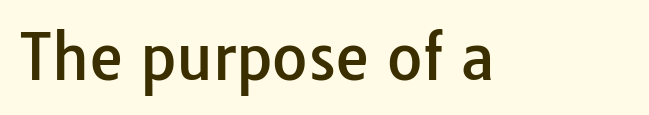
{"serif": "no", "italic": "no", "width": "normal", "stroke_contrast": "low", "x_height": "medium", "monospaced": "no", "underline": "no", "letter_spacing": "normal", "letter_spacing_em": 0.0, "glyph_px": 61}
